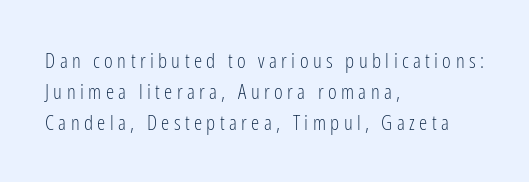
Students, observe: this is what conventionally led text looks like. A typesetter would mark this as roman, not italic. The compositor pushed each line to the left boundary. The strip under each line holds only bare page.
